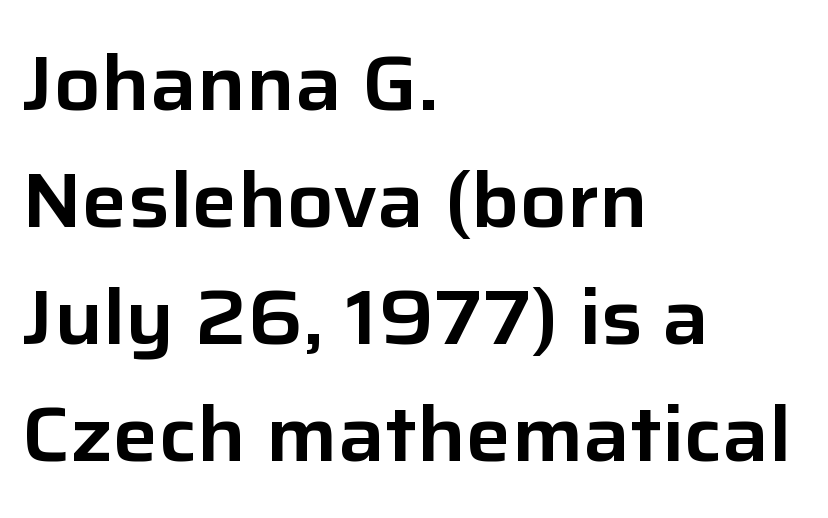
{"serif": "no", "italic": "no", "width": "normal", "stroke_contrast": "low", "x_height": "medium", "monospaced": "no", "underline": "no", "align": "left", "line_spacing": "normal", "line_spacing_ratio": 1.52, "letter_spacing": "normal", "letter_spacing_em": 0.0, "glyph_px": 77}
